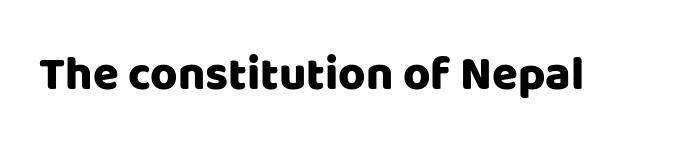
Q: Is the text italic (slanted)? A: No, it is upright.
Q: Is the typeface a serif or a sans-serif typeface? A: Sans-serif.
Q: Is the text underlined? A: No.
Q: Is the spacing between letters normal or unusually wide? A: Normal.
Q: Width (condensed, normal, or wide)? A: Normal.
Q: Stroke contrast? A: Low.
Q: x-height? A: Large.
Q: Monospaced? A: No.
